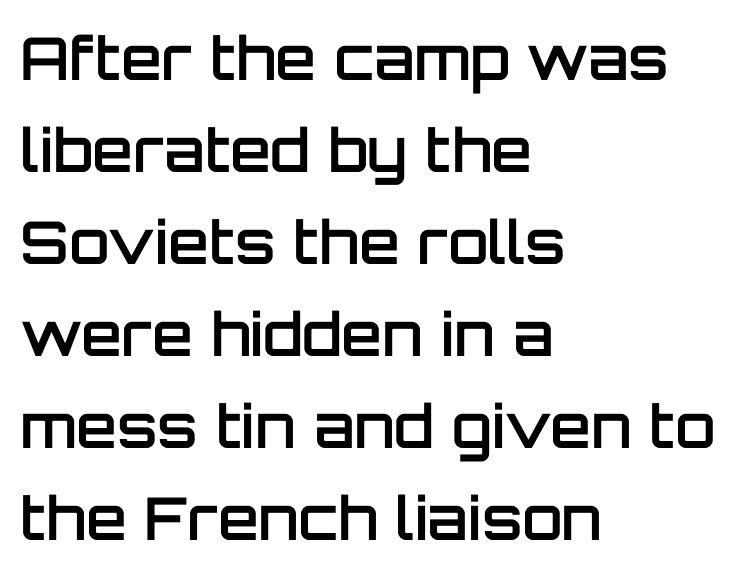
The image shows 59 px semibold sans-serif type, upright; set left-aligned, normal line spacing (1.56x), normal letter spacing, not underlined; low stroke contrast and a large x-height.
